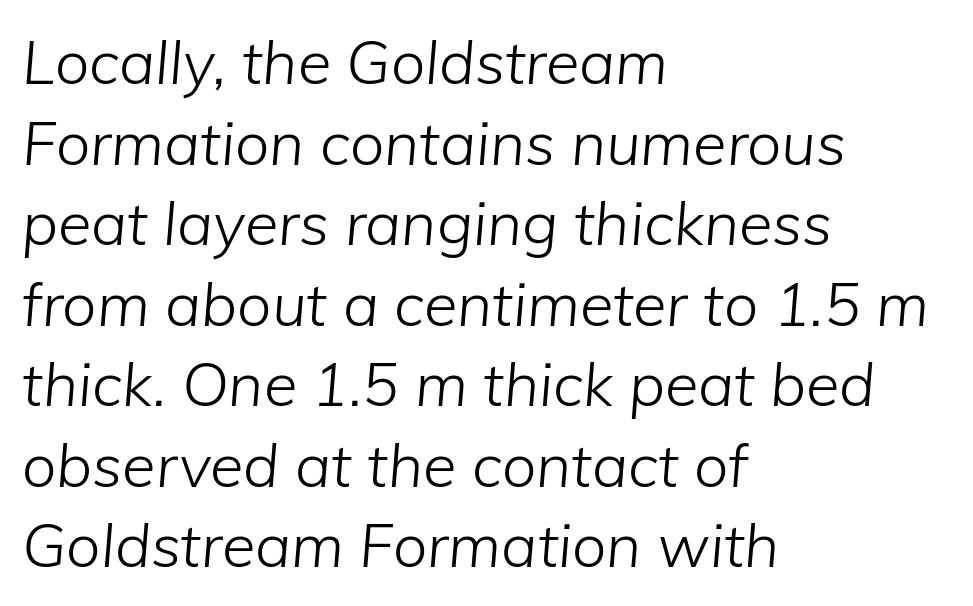
{"italic": "yes", "lean": "right", "slant_degrees": 5, "bold": "no", "weight": "light", "width": "normal", "stroke_contrast": "low", "x_height": "medium", "monospaced": "no", "underline": "no", "align": "left", "line_spacing": "normal", "line_spacing_ratio": 1.32, "letter_spacing": "normal", "letter_spacing_em": 0.0, "glyph_px": 61}
